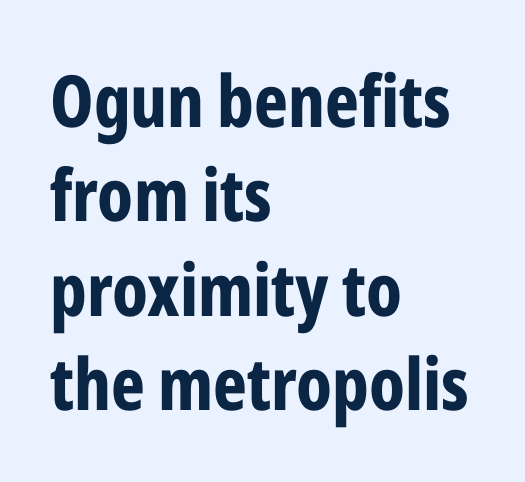
Q: Is the text bold? A: Yes.
Q: Is the text italic (slanted)? A: No, it is upright.
Q: Is the typeface a serif or a sans-serif typeface? A: Sans-serif.
Q: Is the text underlined? A: No.
Q: How is the paragraph aligned? A: Left-aligned.
Q: Is the spacing between letters normal or unusually wide? A: Normal.
Q: Is the spacing between lines tight, normal or loose? A: Normal.
Q: Width (condensed, normal, or wide)? A: Condensed.
Q: Stroke contrast? A: Low.
Q: x-height? A: Medium.
Q: Monospaced? A: No.
